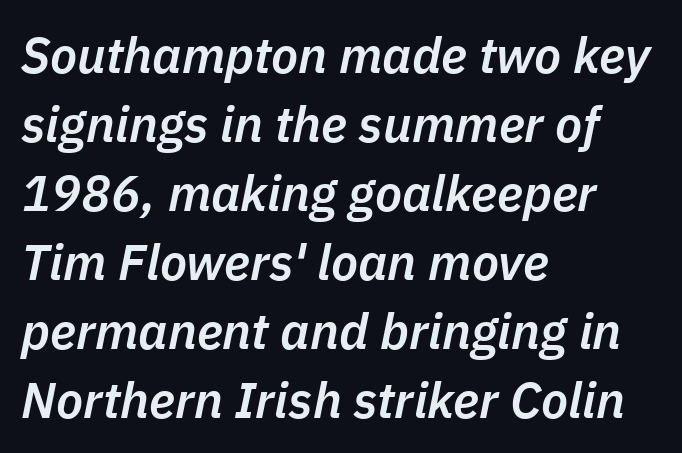
The image shows 50 px semibold type, italic (leaning right); set left-aligned, normal line spacing (1.38x), normal letter spacing, not underlined; low stroke contrast and a medium x-height.
